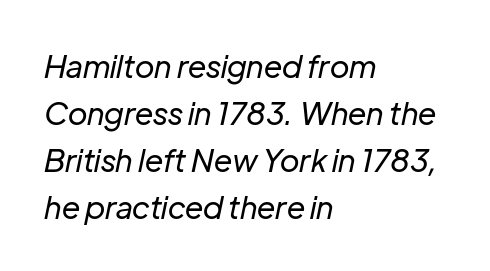
Q: Is the text bold? A: No.
Q: Is the text italic (slanted)? A: Yes, it leans right by about 12 degrees.
Q: Is the text underlined? A: No.
Q: How is the paragraph aligned? A: Left-aligned.
Q: Is the spacing between letters normal or unusually wide? A: Normal.
Q: Is the spacing between lines tight, normal or loose? A: Normal.
Q: Width (condensed, normal, or wide)? A: Normal.
Q: Stroke contrast? A: Low.
Q: x-height? A: Medium.
Q: Monospaced? A: No.
